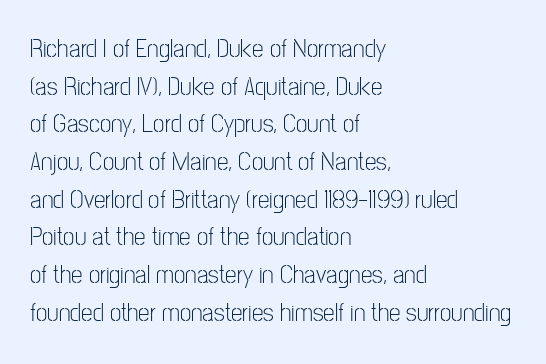
Q: Is the text bold? A: No.
Q: Is the text italic (slanted)? A: No, it is upright.
Q: Is the text underlined? A: No.
Q: How is the paragraph aligned? A: Left-aligned.
Q: Is the spacing between letters normal or unusually wide? A: Normal.
Q: Is the spacing between lines tight, normal or loose? A: Normal.
